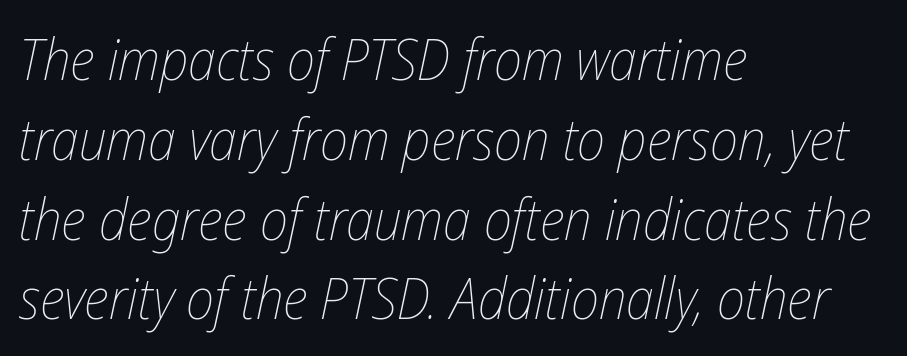
{"italic": "yes", "lean": "right", "slant_degrees": 12, "bold": "no", "weight": "thin", "width": "condensed", "stroke_contrast": "low", "x_height": "medium", "monospaced": "no", "underline": "no", "align": "left", "line_spacing": "normal", "line_spacing_ratio": 1.4, "letter_spacing": "normal", "letter_spacing_em": 0.0, "glyph_px": 57}
